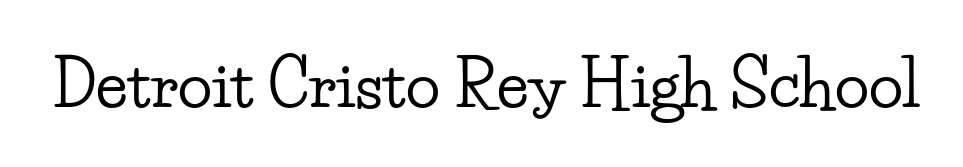
Serif or sans? Serif — the stroke terminals have little feet. Every stem runs plumb, perpendicular to the baseline. Note the varied advance widths — an 'i' is clearly narrower than an 'm'. In terms of letterspacing, this is plain default setting.
